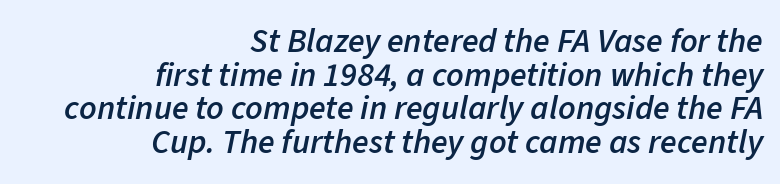
The image shows 34 px semibold type, italic (leaning right); set right-aligned, tight line spacing (0.99x), normal letter spacing, not underlined; low stroke contrast and a medium x-height.
